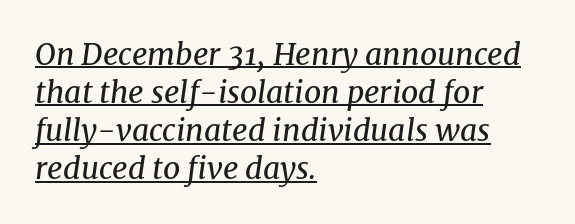
Q: Is the text bold? A: No.
Q: Is the text italic (slanted)? A: Yes, it leans right by about 8 degrees.
Q: Is the typeface a serif or a sans-serif typeface? A: Serif.
Q: Is the text underlined? A: Yes.
Q: How is the paragraph aligned? A: Left-aligned.
Q: Is the spacing between letters normal or unusually wide? A: Normal.
Q: Is the spacing between lines tight, normal or loose? A: Normal.
Q: Width (condensed, normal, or wide)? A: Normal.
Q: Stroke contrast? A: Medium.
Q: x-height? A: Medium.
Q: Monospaced? A: No.
